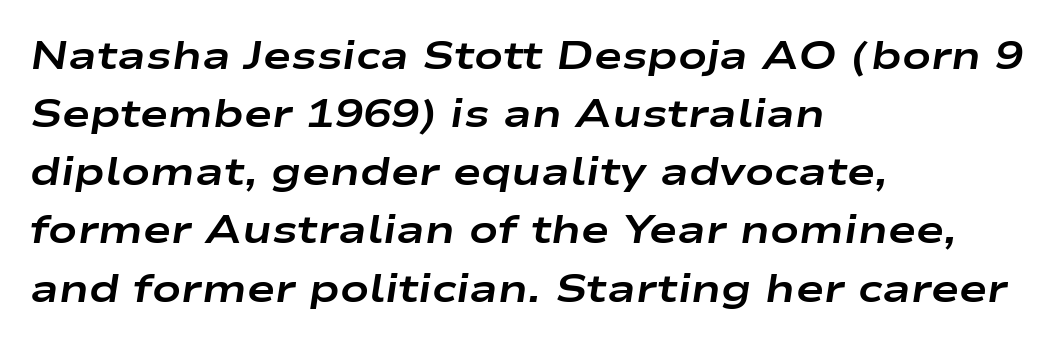
A classic flush-left, rag-right setting is used for this passage. Designer's note — italics engaged. The face used here is proportionally spaced, like ordinary book or web type. The face used here has the dense, thick strokes of a bold.
